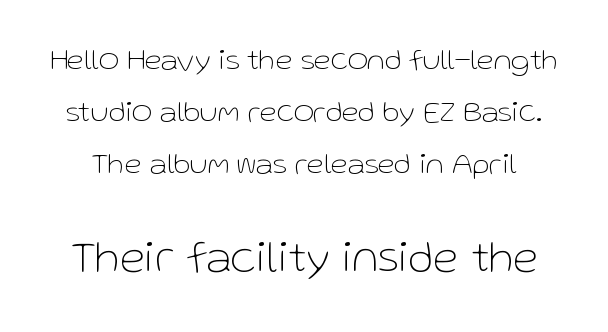
{"serif": "no", "italic": "no", "bold": "no", "weight": "thin", "width": "normal", "stroke_contrast": "low", "x_height": "medium", "monospaced": "no", "underline": "no", "line_spacing": "normal", "line_spacing_ratio": 1.67, "letter_spacing": "normal", "letter_spacing_em": 0.0, "larger_block": "second", "size_ratio": 1.48, "glyph_px": 46}
